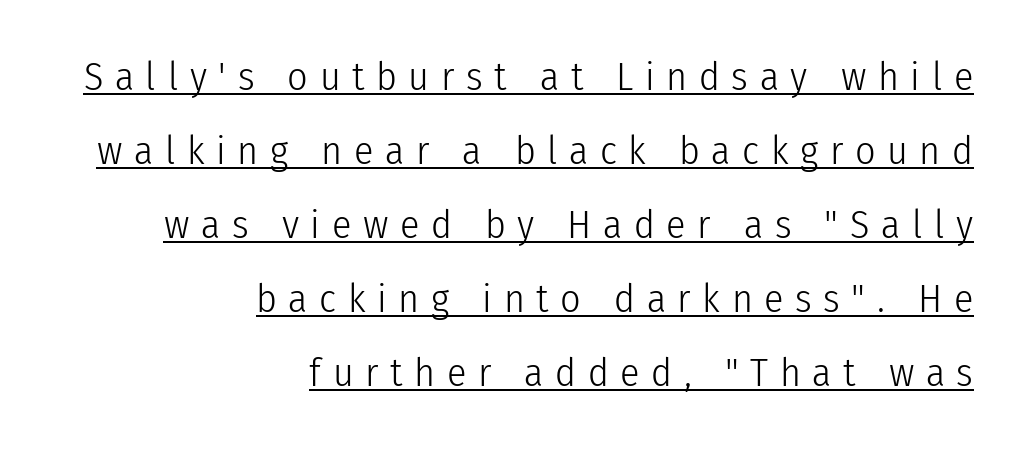
{"serif": "no", "italic": "no", "bold": "no", "weight": "light", "width": "condensed", "stroke_contrast": "low", "x_height": "medium", "monospaced": "no", "underline": "yes", "align": "right", "line_spacing_ratio": 1.85, "letter_spacing": "wide", "letter_spacing_em": 0.29, "glyph_px": 40}
